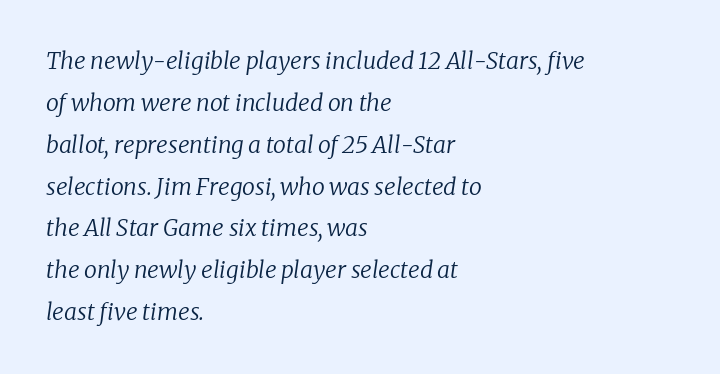
Q: Is the text bold? A: No.
Q: Is the text italic (slanted)? A: Yes, it leans right by about 8 degrees.
Q: Is the text underlined? A: No.
Q: How is the paragraph aligned? A: Left-aligned.
Q: Is the spacing between letters normal or unusually wide? A: Normal.
